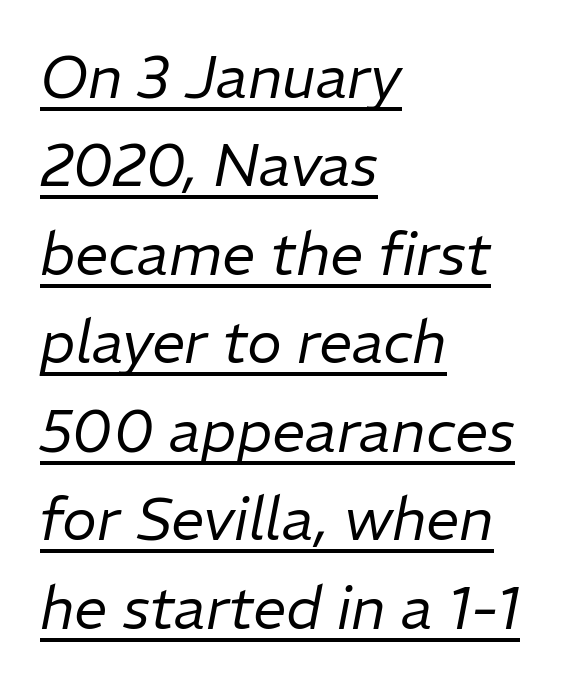
Q: Is the text bold? A: No.
Q: Is the text italic (slanted)? A: Yes, it leans right by about 11 degrees.
Q: Is the text underlined? A: Yes.
Q: How is the paragraph aligned? A: Left-aligned.
Q: Is the spacing between letters normal or unusually wide? A: Normal.
Q: Is the spacing between lines tight, normal or loose? A: Normal.
Q: Width (condensed, normal, or wide)? A: Normal.
Q: Stroke contrast? A: Low.
Q: x-height? A: Medium.
Q: Monospaced? A: No.
